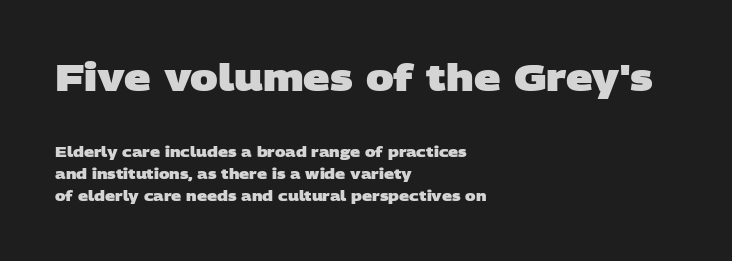
Q: Is the text bold? A: Yes.
Q: Is the typeface a serif or a sans-serif typeface? A: Sans-serif.
Q: Is the text underlined? A: No.
Q: How is the paragraph aligned? A: Left-aligned.
Q: Is the spacing between letters normal or unusually wide? A: Normal.
Q: Is the spacing between lines tight, normal or loose? A: Normal.
Q: Which block of text is set in a larger size, the first (top) or the second (bottom)? A: The first (top) one.
Q: Width (condensed, normal, or wide)? A: Wide.
Q: Stroke contrast? A: Low.
Q: x-height? A: Large.
Q: Monospaced? A: No.
